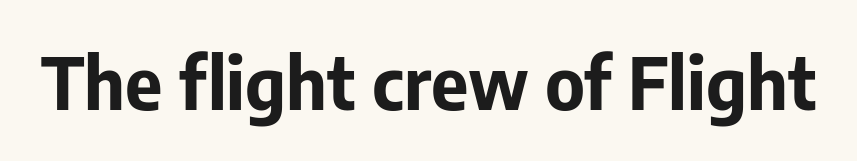
Q: Is the text bold? A: Yes.
Q: Is the text italic (slanted)? A: No, it is upright.
Q: Is the typeface a serif or a sans-serif typeface? A: Sans-serif.
Q: Is the text underlined? A: No.
Q: Is the spacing between letters normal or unusually wide? A: Normal.
Q: Width (condensed, normal, or wide)? A: Normal.
Q: Stroke contrast? A: Low.
Q: x-height? A: Medium.
Q: Monospaced? A: No.
